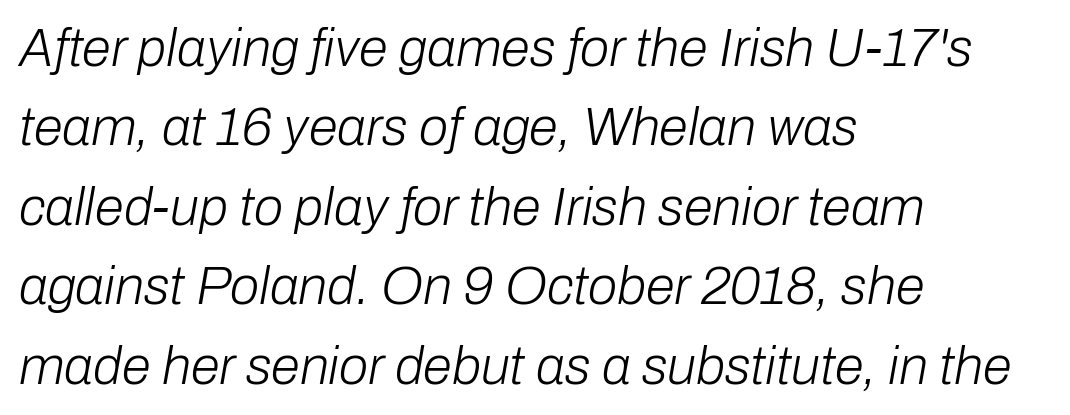
Q: Is the text bold? A: No.
Q: Is the text italic (slanted)? A: Yes, it leans right by about 10 degrees.
Q: Is the text underlined? A: No.
Q: How is the paragraph aligned? A: Left-aligned.
Q: Is the spacing between letters normal or unusually wide? A: Normal.
Q: Is the spacing between lines tight, normal or loose? A: Normal.
Q: Width (condensed, normal, or wide)? A: Normal.
Q: Stroke contrast? A: Low.
Q: x-height? A: Medium.
Q: Monospaced? A: No.
